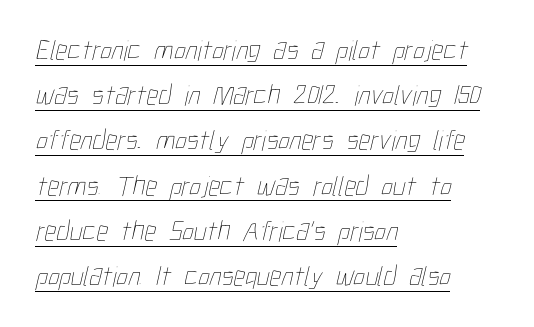
The image shows 29 px thin, condensed type; set left-aligned, normal line spacing (1.56x), normal letter spacing, underlined; low stroke contrast and a medium x-height.
